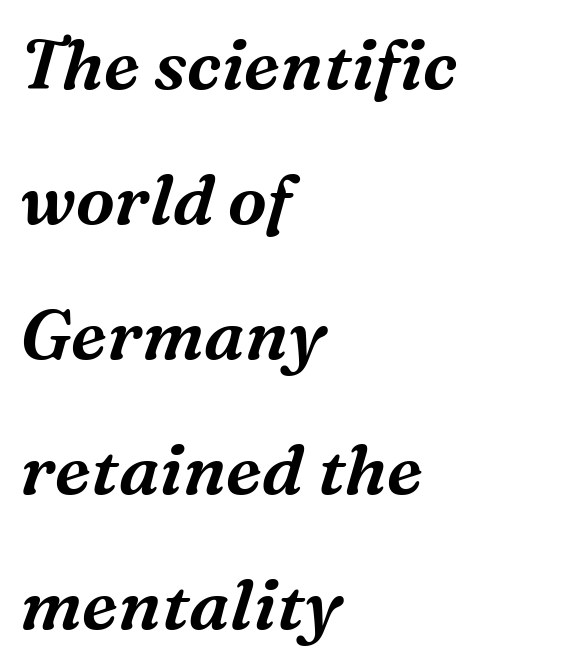
Q: Is the text italic (slanted)? A: Yes, it leans right by about 16 degrees.
Q: Is the typeface a serif or a sans-serif typeface? A: Serif.
Q: Is the text underlined? A: No.
Q: How is the paragraph aligned? A: Left-aligned.
Q: Is the spacing between letters normal or unusually wide? A: Normal.
Q: Is the spacing between lines tight, normal or loose? A: Loose.
Q: Width (condensed, normal, or wide)? A: Normal.
Q: Stroke contrast? A: Medium.
Q: x-height? A: Medium.
Q: Monospaced? A: No.
